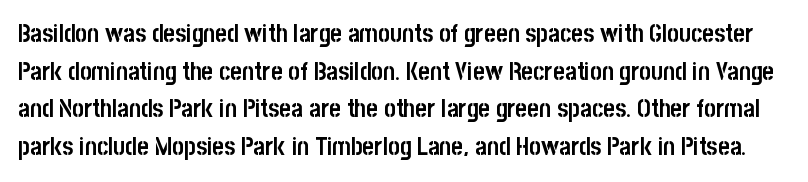
The image shows 25 px bold type, upright; set normal line spacing (1.51x), normal letter spacing, not underlined.
